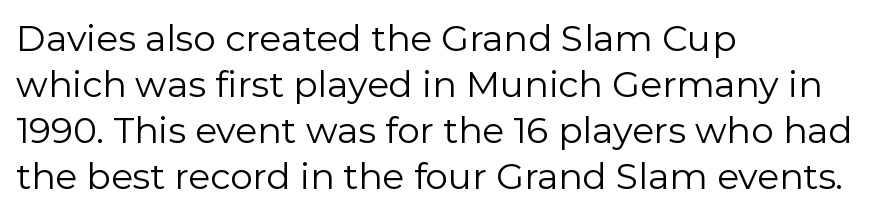
Q: Is the text bold? A: No.
Q: Is the text italic (slanted)? A: No, it is upright.
Q: Is the typeface a serif or a sans-serif typeface? A: Sans-serif.
Q: Is the text underlined? A: No.
Q: How is the paragraph aligned? A: Left-aligned.
Q: Is the spacing between letters normal or unusually wide? A: Normal.
Q: Is the spacing between lines tight, normal or loose? A: Normal.
Q: Width (condensed, normal, or wide)? A: Normal.
Q: Stroke contrast? A: Low.
Q: x-height? A: Medium.
Q: Monospaced? A: No.
